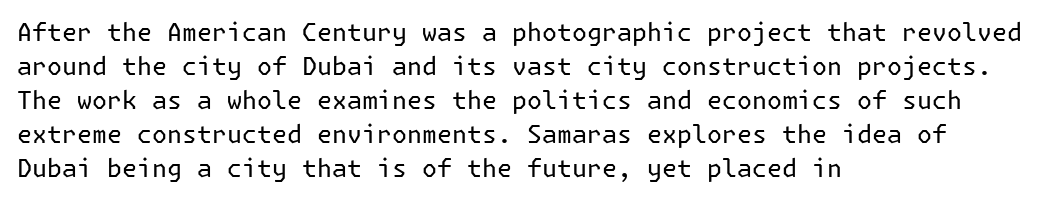
Q: Is the text bold? A: No.
Q: Is the text italic (slanted)? A: No, it is upright.
Q: Is the text underlined? A: No.
Q: How is the paragraph aligned? A: Left-aligned.
Q: Is the spacing between letters normal or unusually wide? A: Normal.
Q: Is the spacing between lines tight, normal or loose? A: Normal.
